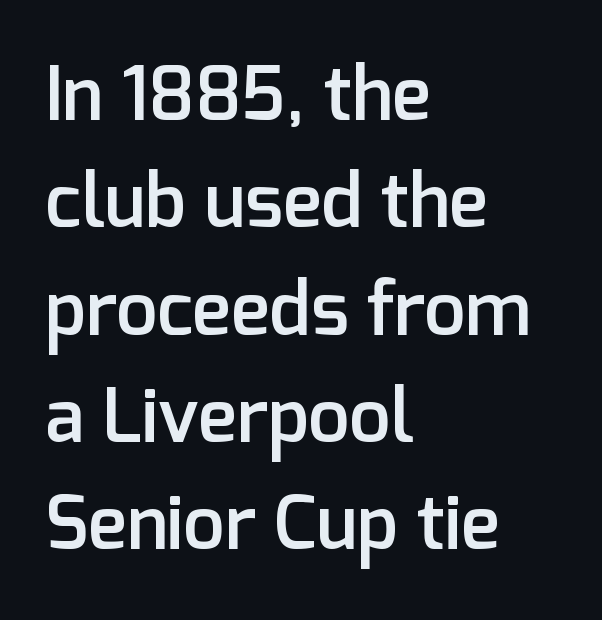
Q: Is the text bold? A: Semi-bold.
Q: Is the text italic (slanted)? A: No, it is upright.
Q: Is the typeface a serif or a sans-serif typeface? A: Sans-serif.
Q: Is the text underlined? A: No.
Q: How is the paragraph aligned? A: Left-aligned.
Q: Is the spacing between letters normal or unusually wide? A: Normal.
Q: Is the spacing between lines tight, normal or loose? A: Normal.
Q: Width (condensed, normal, or wide)? A: Normal.
Q: Stroke contrast? A: Low.
Q: x-height? A: Medium.
Q: Monospaced? A: No.
